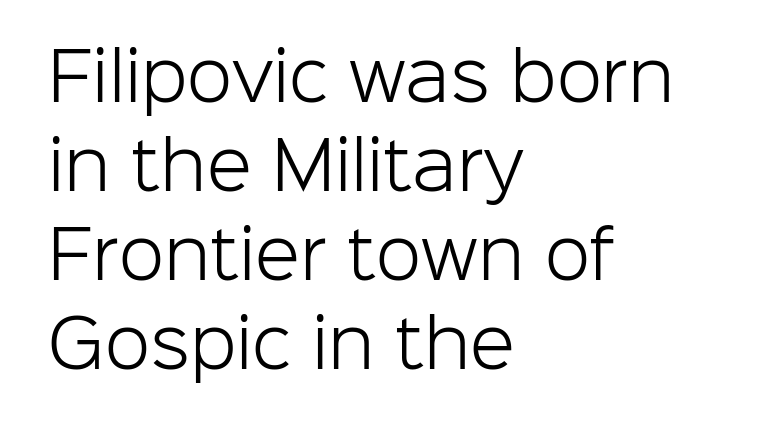
The image shows 66 px light sans-serif type, upright; set left-aligned, normal line spacing (1.35x), normal letter spacing, not underlined; low stroke contrast and a medium x-height.
